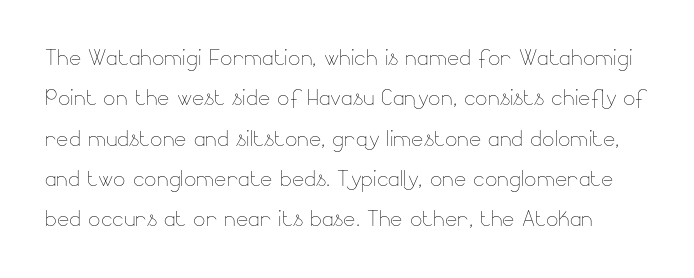
{"italic": "no", "bold": "no", "weight": "thin", "width": "normal", "stroke_contrast": "low", "x_height": "small", "monospaced": "no", "underline": "no", "line_spacing": "normal", "line_spacing_ratio": 1.39, "letter_spacing": "normal", "letter_spacing_em": 0.0, "glyph_px": 29}
